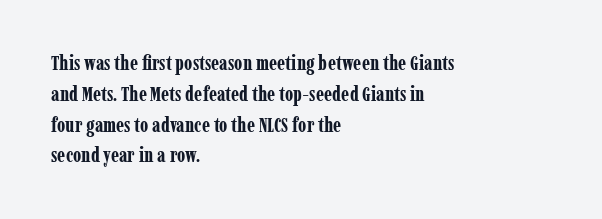
Q: Is the text bold? A: Yes.
Q: Is the text italic (slanted)? A: No, it is upright.
Q: Is the text underlined? A: No.
Q: How is the paragraph aligned? A: Left-aligned.
Q: Is the spacing between letters normal or unusually wide? A: Normal.
Q: Is the spacing between lines tight, normal or loose? A: Normal.
